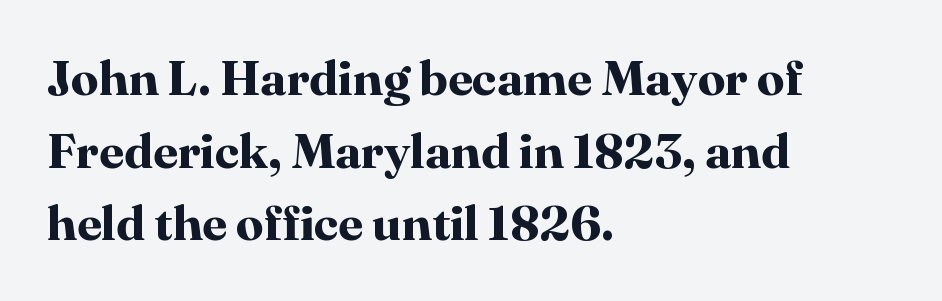
Q: Is the text bold? A: Yes.
Q: Is the text italic (slanted)? A: No, it is upright.
Q: Is the typeface a serif or a sans-serif typeface? A: Serif.
Q: Is the text underlined? A: No.
Q: How is the paragraph aligned? A: Left-aligned.
Q: Is the spacing between letters normal or unusually wide? A: Normal.
Q: Is the spacing between lines tight, normal or loose? A: Normal.
Q: Width (condensed, normal, or wide)? A: Normal.
Q: Stroke contrast? A: High.
Q: x-height? A: Medium.
Q: Monospaced? A: No.
